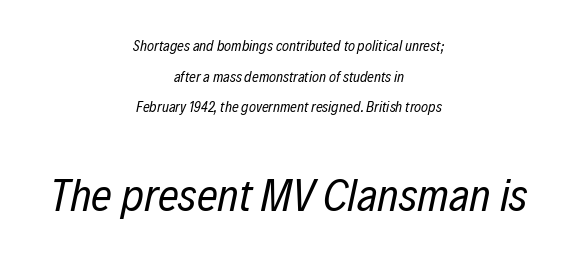
Proportional: the letters do not fall into vertical columns. Typeset on center — no edge is straight. The rendering keeps characters at their native spacing. The strokes carry an ordinary text weight at most. Honestly, there is no underline to notice here at all. The axis of the letterforms is tilted away from vertical.
